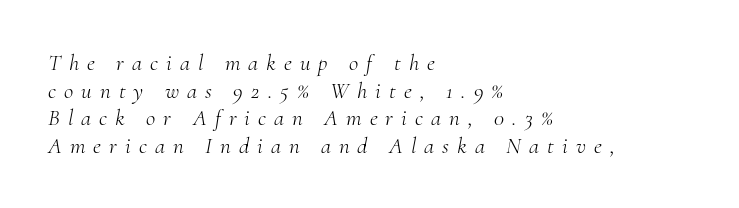
How are the letters spaced? Widely, with obvious added tracking. A quiet, ordinary-to-light weight characterises the typeface. Italic? Definitely — the glyphs are oblique. Bare-footed words on every line. Horizontal alignment here is leftward, the default for most running prose.
